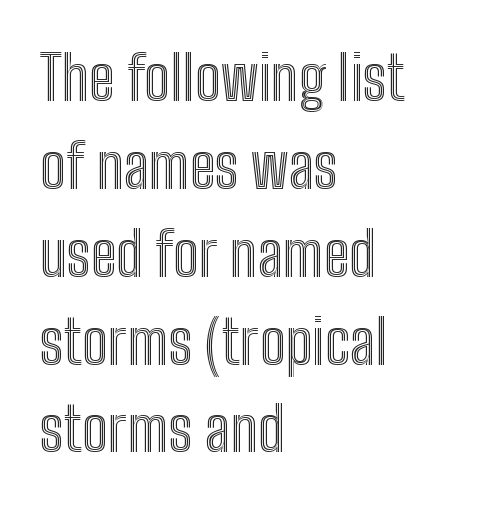
Q: Is the text italic (slanted)? A: No, it is upright.
Q: Is the text underlined? A: No.
Q: How is the paragraph aligned? A: Left-aligned.
Q: Is the spacing between letters normal or unusually wide? A: Normal.
Q: Is the spacing between lines tight, normal or loose? A: Normal.
Q: Width (condensed, normal, or wide)? A: Condensed.
Q: x-height? A: Medium.
Q: Monospaced? A: No.
